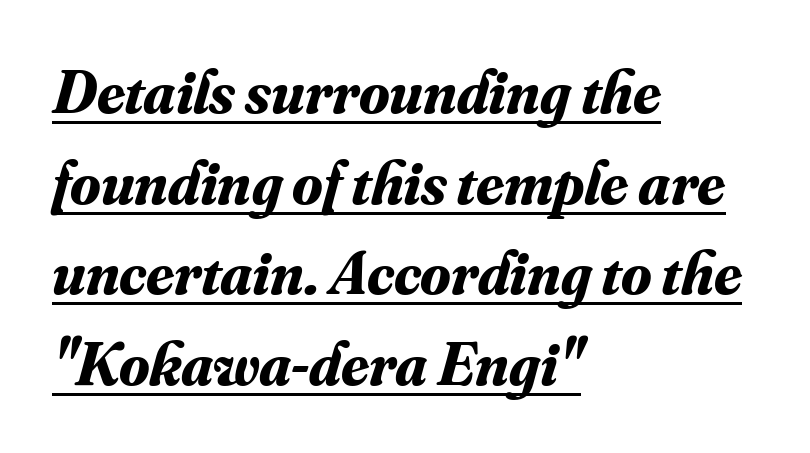
{"serif": "yes", "italic": "yes", "lean": "right", "slant_degrees": 16, "bold": "yes", "weight": "bold", "width": "normal", "stroke_contrast": "medium", "x_height": "small", "monospaced": "no", "underline": "yes", "align": "left", "line_spacing": "normal", "line_spacing_ratio": 1.46, "letter_spacing": "normal", "letter_spacing_em": 0.0, "glyph_px": 62}
